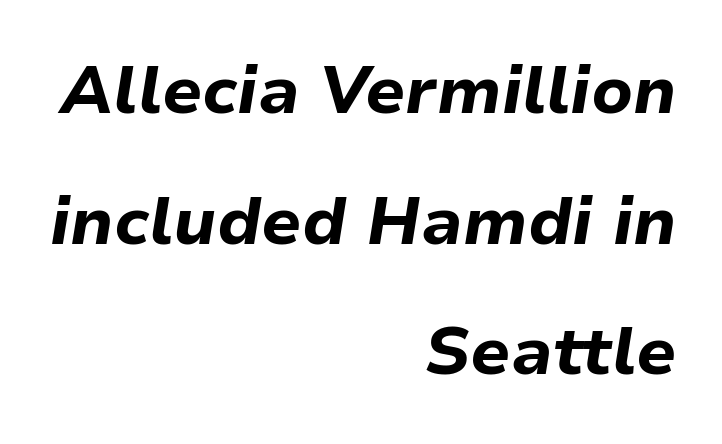
The image shows 67 px bold type, italic (leaning right); set right-aligned, loose line spacing (1.95x), normal letter spacing, not underlined; low stroke contrast and a medium x-height.
